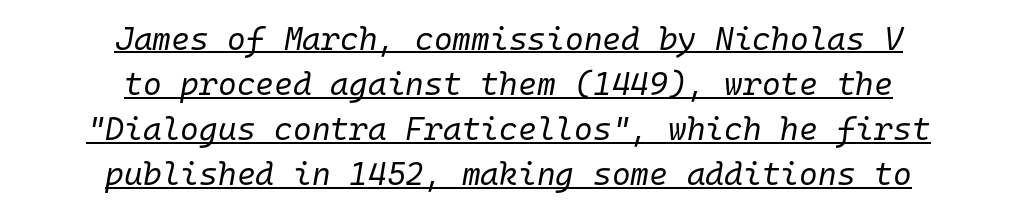
The image shows 32 px regular-weight type, italic (leaning right), monospaced; set centered, normal line spacing (1.41x), normal letter spacing, underlined; low stroke contrast and a medium x-height.
